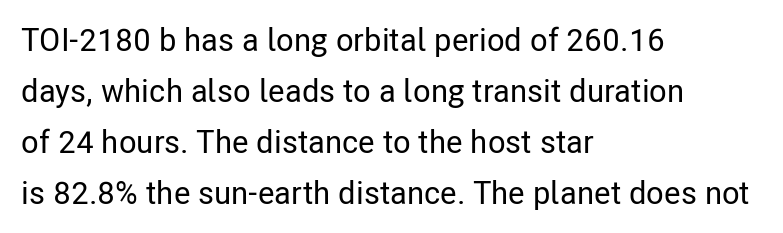
Q: Is the text italic (slanted)? A: No, it is upright.
Q: Is the typeface a serif or a sans-serif typeface? A: Sans-serif.
Q: Is the text underlined? A: No.
Q: How is the paragraph aligned? A: Left-aligned.
Q: Is the spacing between letters normal or unusually wide? A: Normal.
Q: Is the spacing between lines tight, normal or loose? A: Normal.
Q: Width (condensed, normal, or wide)? A: Condensed.
Q: Stroke contrast? A: Low.
Q: x-height? A: Medium.
Q: Monospaced? A: No.
